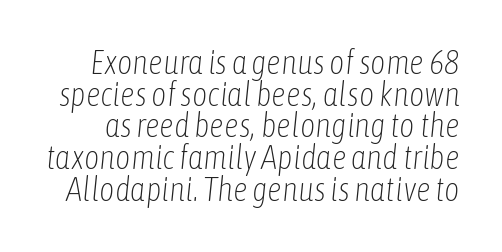
Q: Is the text bold? A: No.
Q: Is the text italic (slanted)? A: Yes, it leans right by about 6 degrees.
Q: Is the text underlined? A: No.
Q: Is the spacing between letters normal or unusually wide? A: Normal.
Q: Is the spacing between lines tight, normal or loose? A: Tight.
Q: Width (condensed, normal, or wide)? A: Condensed.
Q: Stroke contrast? A: Low.
Q: x-height? A: Medium.
Q: Monospaced? A: No.
